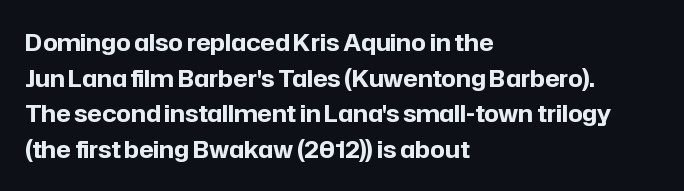
Is the block centered? No — it sits flush against the left margin. A full-strength bold gives these letters their thick strokes. The zone under the glyphs is completely vacant. This sample uses an upright cut, with every glyph sitting square on the baseline. The passage shown has conventional tracking throughout. The line-height multiplier appears to be the usual default.
